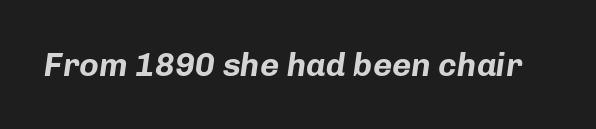
{"italic": "yes", "lean": "right", "slant_degrees": 8, "bold": "yes", "weight": "bold", "width": "normal", "stroke_contrast": "low", "x_height": "medium", "monospaced": "no", "underline": "no", "letter_spacing": "normal", "letter_spacing_em": 0.0, "glyph_px": 33}
